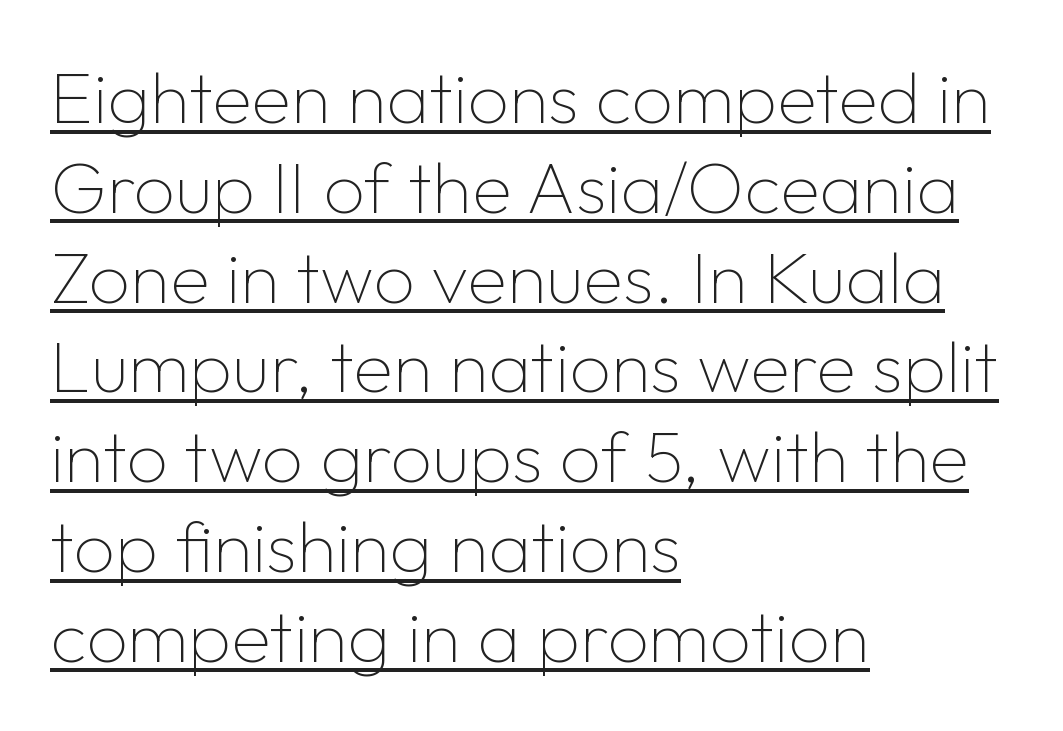
The setting favours the left margin, as ordinary paragraphs usually do. You can tell it's not italic because the verticals are truly vertical. Has an underline been added? It has. This rendering leaves character spacing at its baseline value. The letters advance in unequal steps, a hallmark of proportional type.
